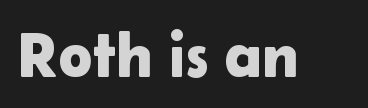
Inter-character spacing is left at the font's built-in metrics. Looks like regular typesetting: each glyph gets only the width it needs. The lettering stays uniformly vertical, giving the passage a roman look. A bare baseline throughout the passage. Observe the absence of serifs on each vertical stroke in this sample.
